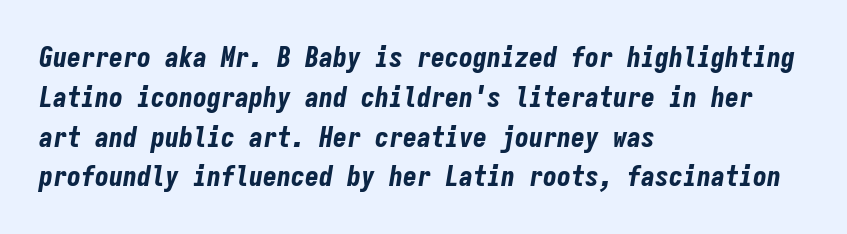
If you drew a line through each stem, it would be angled. The lines sit at an ordinary, default distance from one another. If you drew a ruler down the left edge, every line would touch it. The letters march in equal steps, a hallmark of fixed-pitch type. Each row of text sits above clean, open space. Strong, thick strokes mark this as bold type.
